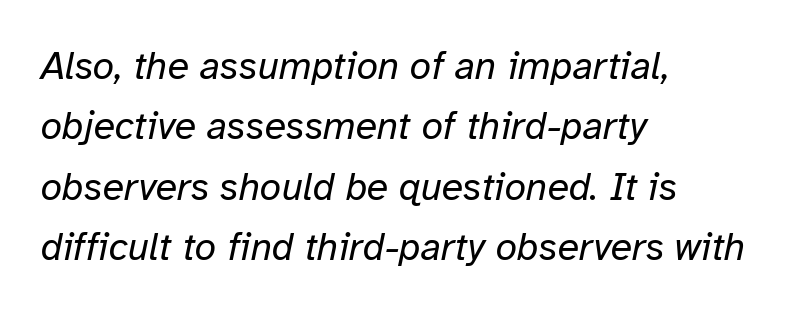
The image shows 39 px regular-weight type, italic (leaning right); set left-aligned, normal line spacing (1.55x), normal letter spacing, not underlined; low stroke contrast and a medium x-height.
